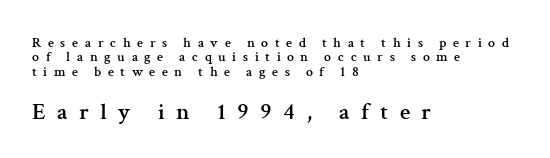
The lines are quadded left. This sample trades vertical openness for compactness between lines. In this sample the second text group is rendered at the bigger scale. Descender tails drop into unmarked territory. Glyph-to-glyph distance is far greater than everyday printed text.
